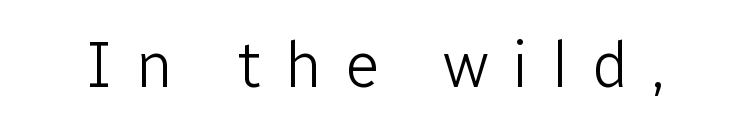
Upright lettering throughout. You could only call the tracking loose — the letters float apart. Is this a sans? Yes — the strokes have no serifs. The foot of each line stays bare and open. Ink coverage per letter is moderate at most. The rendering uses natural spacing where letterforms have individual widths.
